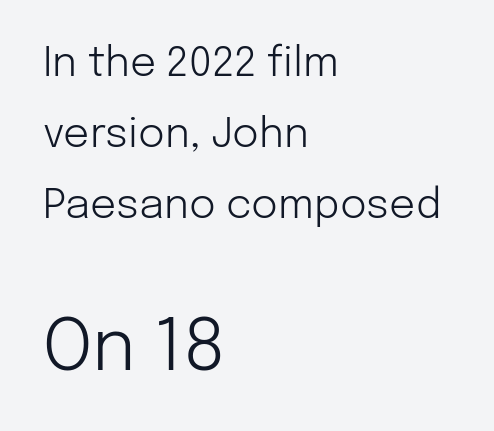
Q: Is the text bold? A: No.
Q: Is the text italic (slanted)? A: No, it is upright.
Q: Is the typeface a serif or a sans-serif typeface? A: Sans-serif.
Q: Is the text underlined? A: No.
Q: How is the paragraph aligned? A: Left-aligned.
Q: Is the spacing between letters normal or unusually wide? A: Normal.
Q: Which block of text is set in a larger size, the first (top) or the second (bottom)? A: The second (bottom) one.
Q: Width (condensed, normal, or wide)? A: Normal.
Q: Stroke contrast? A: Low.
Q: x-height? A: Medium.
Q: Monospaced? A: No.
